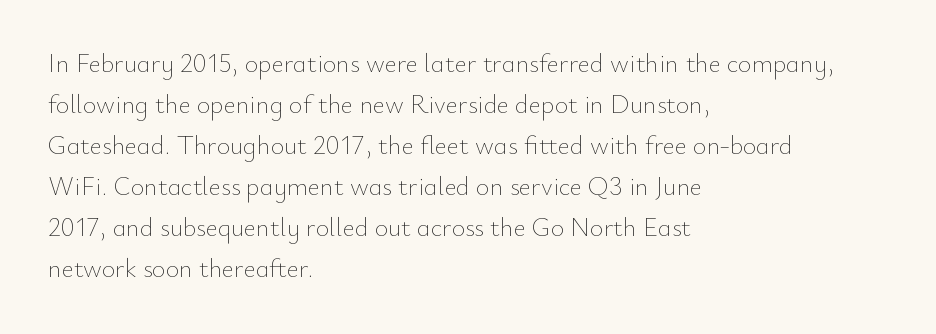
{"italic": "no", "bold": "no", "underline": "no", "align": "left", "line_spacing": "normal", "line_spacing_ratio": 1.58, "letter_spacing": "normal", "letter_spacing_em": 0.0, "glyph_px": 26}
